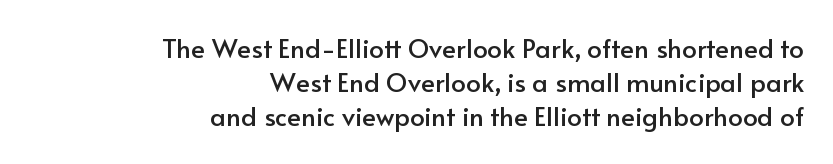
Q: Is the text italic (slanted)? A: No, it is upright.
Q: Is the text underlined? A: No.
Q: How is the paragraph aligned? A: Right-aligned.
Q: Is the spacing between letters normal or unusually wide? A: Normal.
Q: Is the spacing between lines tight, normal or loose? A: Normal.
